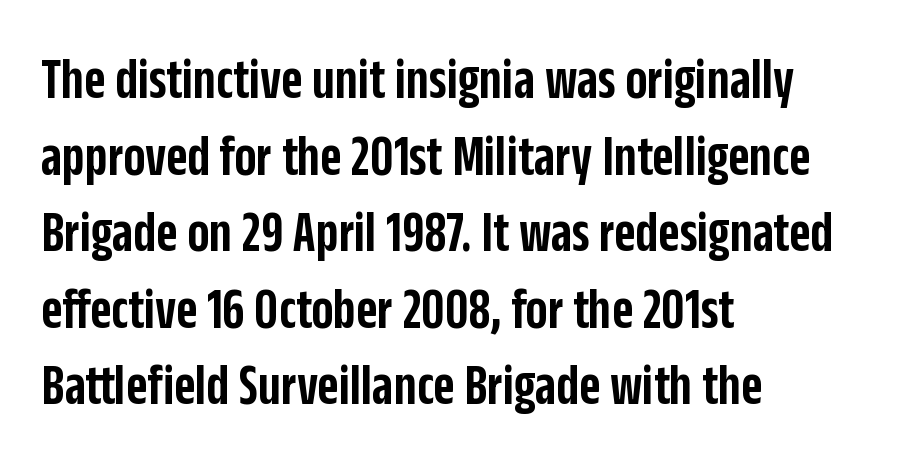
The glyphs are unaccompanied by any horizontal stroke below them. Check where the strokes stop: nothing finishes them off — pure sans. Line beginnings align vertically; line endings do not. A semibold gives these letters moderate extra thickness, short of bold.
